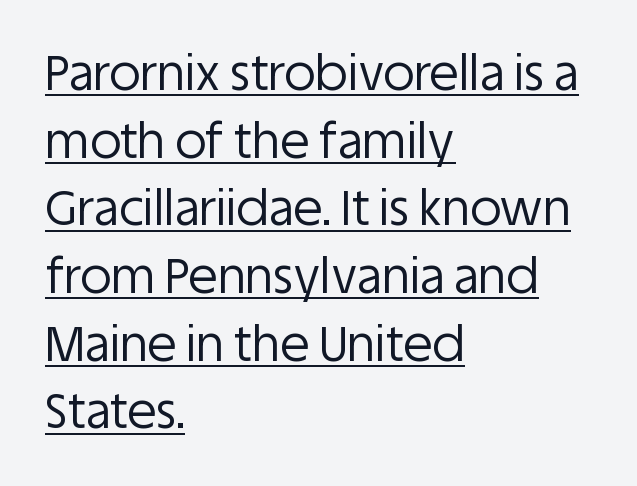
{"serif": "no", "italic": "no", "bold": "no", "weight": "regular", "width": "normal", "stroke_contrast": "low", "x_height": "large", "monospaced": "no", "underline": "yes", "align": "left", "line_spacing": "normal", "line_spacing_ratio": 1.41, "letter_spacing": "normal", "letter_spacing_em": 0.0, "glyph_px": 48}
